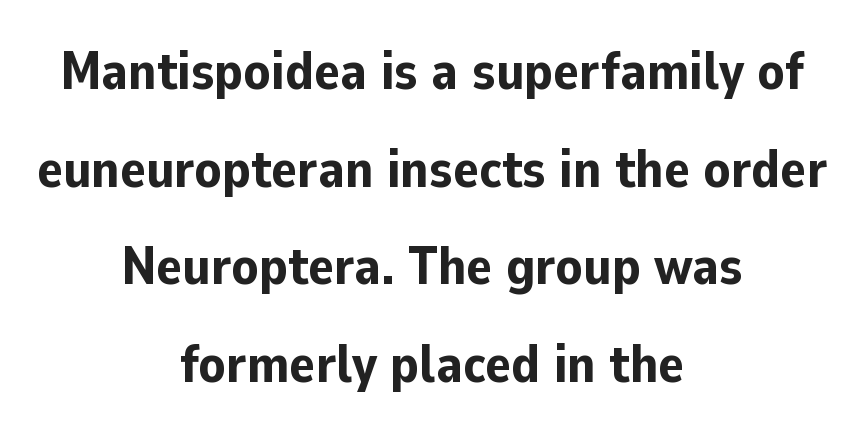
Does extra space separate the letters? No, they use regular spacing. The compositor balanced each line on the midline. On the weight axis this lands at bold, roughly 700. The type family on display is of the sans-serif kind. The zone under the glyphs is completely vacant.
